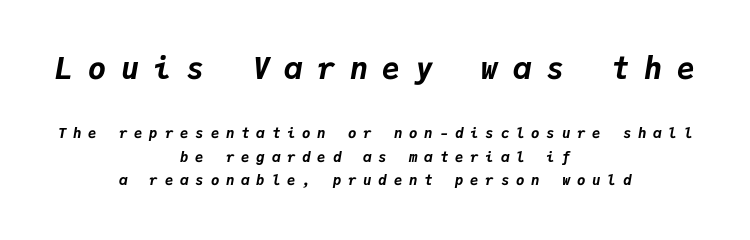
Q: Is the text bold? A: Yes.
Q: Is the text italic (slanted)? A: Yes, it leans right by about 9 degrees.
Q: Is the text underlined? A: No.
Q: How is the paragraph aligned? A: Centered.
Q: Is the spacing between letters normal or unusually wide? A: Unusually wide.
Q: Is the spacing between lines tight, normal or loose? A: Normal.
Q: Which block of text is set in a larger size, the first (top) or the second (bottom)? A: The first (top) one.
Q: Width (condensed, normal, or wide)? A: Normal.
Q: Stroke contrast? A: Low.
Q: x-height? A: Medium.
Q: Monospaced? A: Yes.
